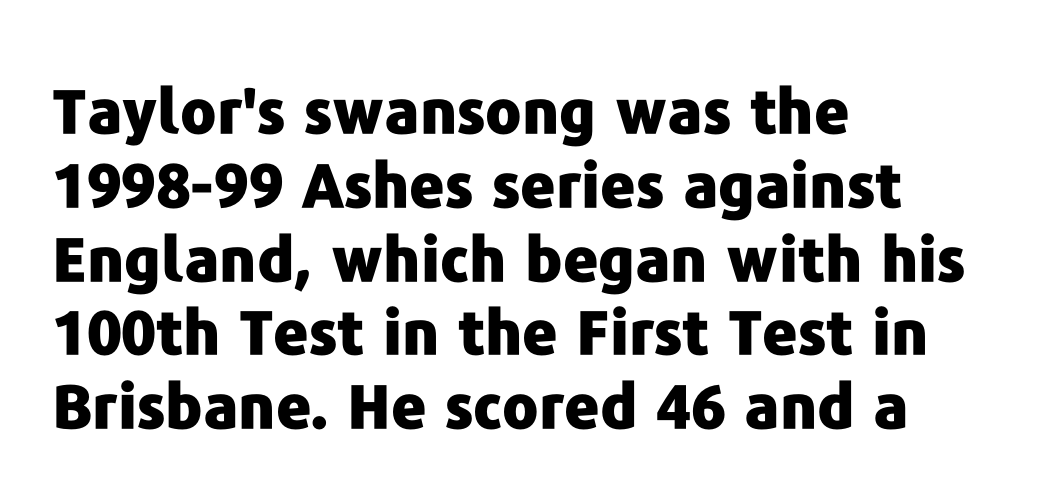
The image shows 61 px heavy sans-serif type, upright; set left-aligned, line spacing 1.21x, normal letter spacing, not underlined; low stroke contrast and a medium x-height.
